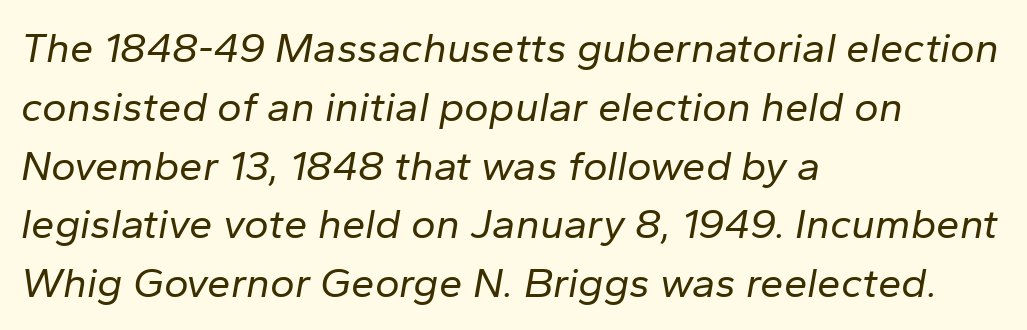
Q: Is the text bold? A: No.
Q: Is the text italic (slanted)? A: Yes, it leans right by about 10 degrees.
Q: Is the text underlined? A: No.
Q: How is the paragraph aligned? A: Left-aligned.
Q: Is the spacing between letters normal or unusually wide? A: Normal.
Q: Is the spacing between lines tight, normal or loose? A: Normal.
Q: Width (condensed, normal, or wide)? A: Normal.
Q: Stroke contrast? A: Low.
Q: x-height? A: Medium.
Q: Monospaced? A: No.
